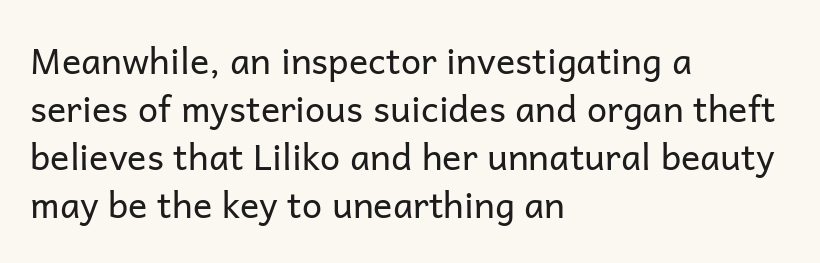
Lines of text with bare space underneath. Here the designer chose a conventional face with non-uniform glyph widths. This sample is left-justified, so line endings fall wherever the words run out. Unlike a traditional serif, this face leaves its strokes unadorned. The cut favours lightness, reaching ordinary text weight at its darkest. Rendered with straight, roman letterforms.
